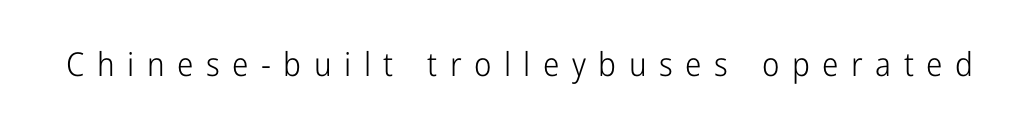
The space beneath each line is pristine and unruled. Character widths vary here, with narrow letters taking less room than wide ones. The type is letterspaced generously, with wide tracking. No letter is thick-stroked: the sample isn't bold. If you drew a line through each stem, it would be perfectly vertical.
